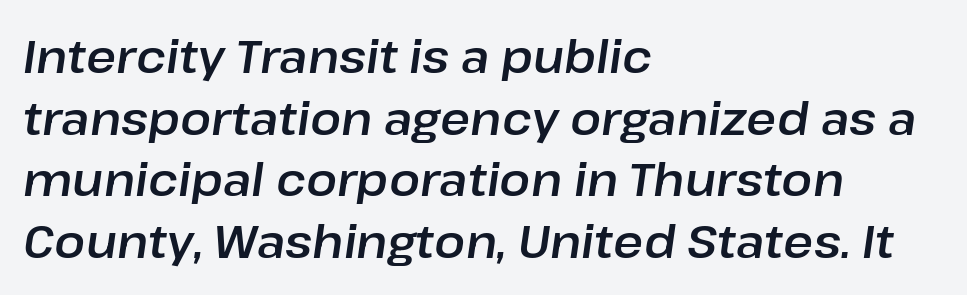
{"italic": "yes", "lean": "right", "slant_degrees": 8, "width": "normal", "stroke_contrast": "low", "x_height": "medium", "monospaced": "no", "underline": "no", "align": "left", "line_spacing": "normal", "line_spacing_ratio": 1.34, "letter_spacing": "normal", "letter_spacing_em": 0.0, "glyph_px": 46}
